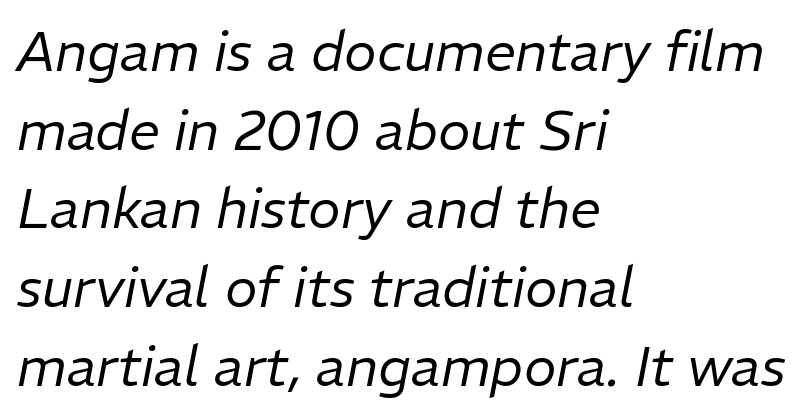
Q: Is the text bold? A: No.
Q: Is the text italic (slanted)? A: Yes, it leans right by about 11 degrees.
Q: Is the text underlined? A: No.
Q: How is the paragraph aligned? A: Left-aligned.
Q: Is the spacing between letters normal or unusually wide? A: Normal.
Q: Is the spacing between lines tight, normal or loose? A: Normal.
Q: Width (condensed, normal, or wide)? A: Normal.
Q: Stroke contrast? A: Low.
Q: x-height? A: Medium.
Q: Monospaced? A: No.
